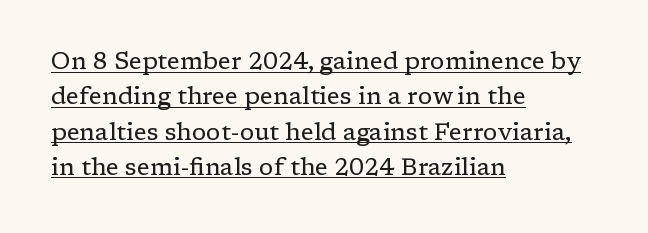
Q: Is the text bold? A: No.
Q: Is the text italic (slanted)? A: No, it is upright.
Q: Is the text underlined? A: Yes.
Q: How is the paragraph aligned? A: Left-aligned.
Q: Is the spacing between letters normal or unusually wide? A: Normal.
Q: Is the spacing between lines tight, normal or loose? A: Normal.
